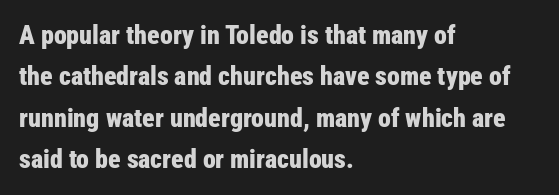
{"italic": "no", "bold": "yes", "underline": "no", "align": "left", "line_spacing": "normal", "line_spacing_ratio": 1.59, "letter_spacing": "normal", "letter_spacing_em": 0.0, "glyph_px": 26}
